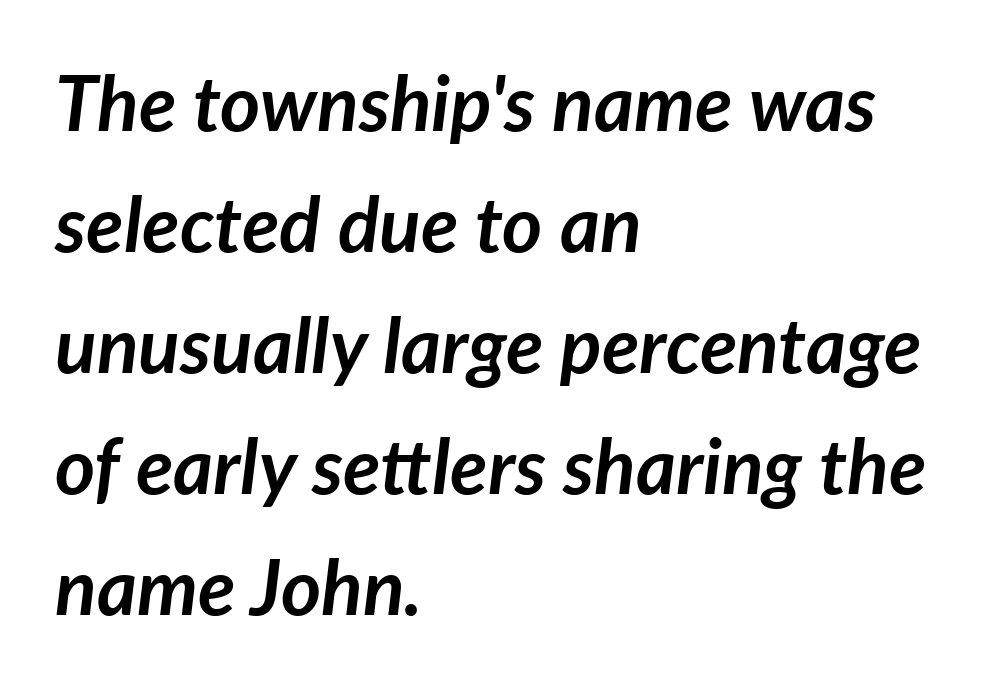
The image shows 77 px semibold type, italic (leaning right); set left-aligned, normal line spacing (1.57x), normal letter spacing, not underlined; low stroke contrast and a medium x-height.
